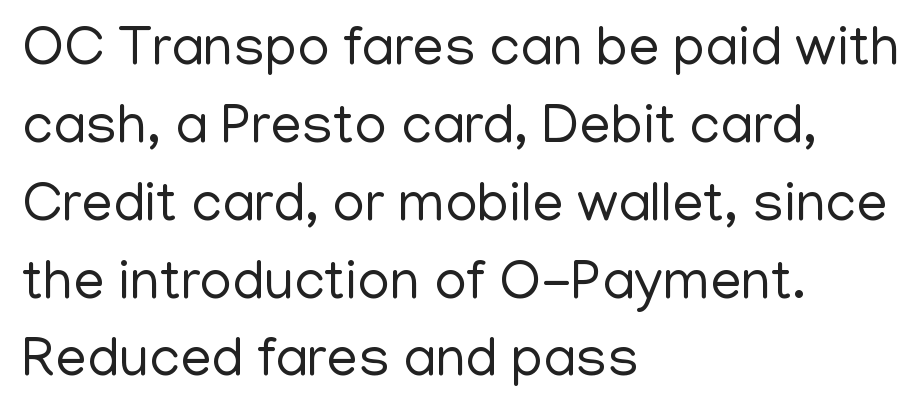
The image shows 56 px regular-weight sans-serif type, upright; set left-aligned, normal line spacing (1.39x), normal letter spacing, not underlined; low stroke contrast and a medium x-height.
